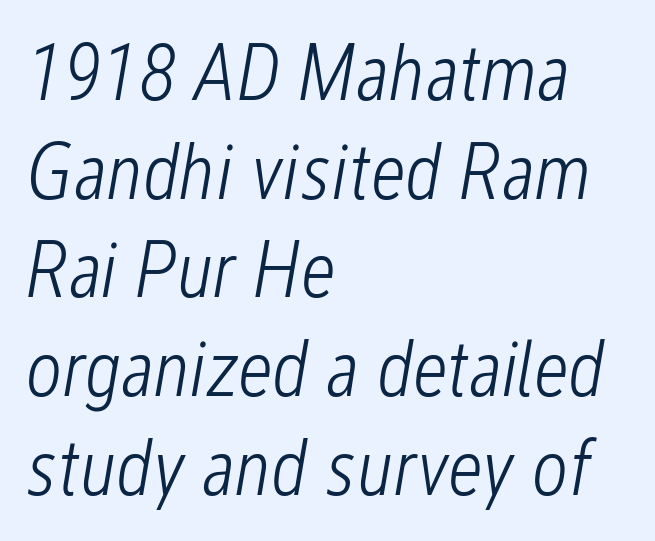
Q: Is the text bold? A: No.
Q: Is the text italic (slanted)? A: Yes, it leans right by about 12 degrees.
Q: Is the text underlined? A: No.
Q: How is the paragraph aligned? A: Left-aligned.
Q: Is the spacing between letters normal or unusually wide? A: Normal.
Q: Is the spacing between lines tight, normal or loose? A: Normal.
Q: Width (condensed, normal, or wide)? A: Condensed.
Q: Stroke contrast? A: Low.
Q: x-height? A: Medium.
Q: Monospaced? A: No.
